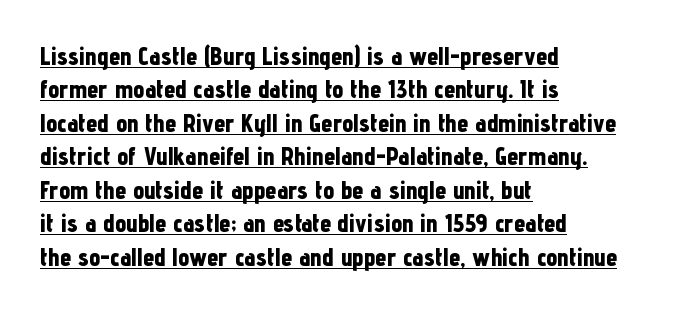
Students, this is bold: see how much ink each stroke carries. The space between consecutive lines is moderate. The compositor pushed each line to the left boundary. The lettering holds an erect, upright posture throughout. A baseline rule has been typeset under these characters.
